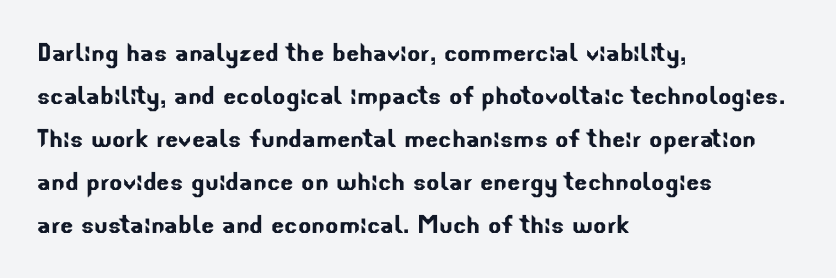
{"serif": "no", "width": "normal", "stroke_contrast": "low", "x_height": "small", "monospaced": "no", "underline": "no", "align": "left", "line_spacing": "normal", "line_spacing_ratio": 1.39, "letter_spacing": "normal", "letter_spacing_em": 0.0, "glyph_px": 31}
